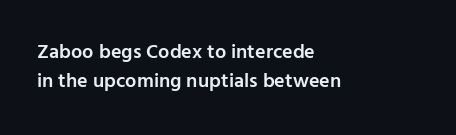
Q: Is the text bold? A: Semi-bold.
Q: Is the text italic (slanted)? A: No, it is upright.
Q: Is the text underlined? A: No.
Q: How is the paragraph aligned? A: Left-aligned.
Q: Is the spacing between letters normal or unusually wide? A: Normal.
Q: Is the spacing between lines tight, normal or loose? A: Normal.
